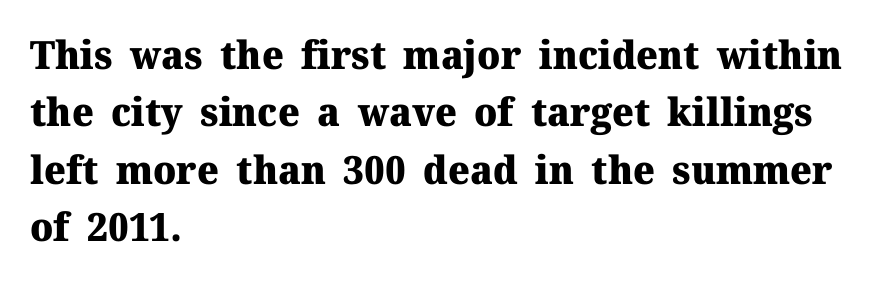
Compared with an ordinary text face, these strokes are far heavier — a full bold. Normally led — the rows are evenly, conventionally spaced. The rendering uses natural spacing where letterforms have individual widths. Plain, unruled lines of type. Alignment: flush left.
